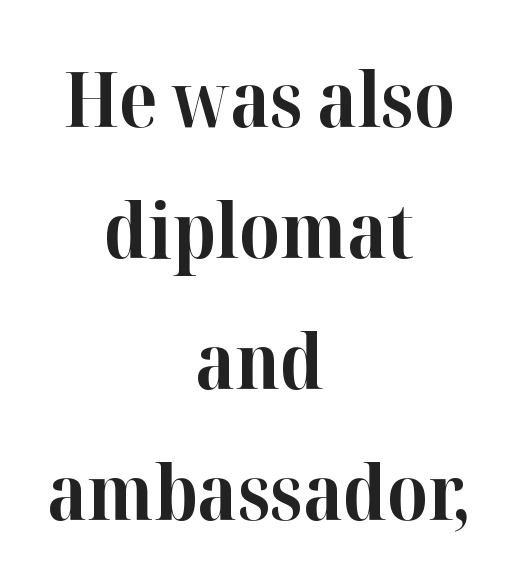
Q: Is the text bold? A: Yes.
Q: Is the text italic (slanted)? A: No, it is upright.
Q: Is the typeface a serif or a sans-serif typeface? A: Serif.
Q: Is the text underlined? A: No.
Q: How is the paragraph aligned? A: Centered.
Q: Is the spacing between letters normal or unusually wide? A: Normal.
Q: Is the spacing between lines tight, normal or loose? A: Normal.
Q: Width (condensed, normal, or wide)? A: Normal.
Q: Stroke contrast? A: High.
Q: x-height? A: Medium.
Q: Monospaced? A: No.
